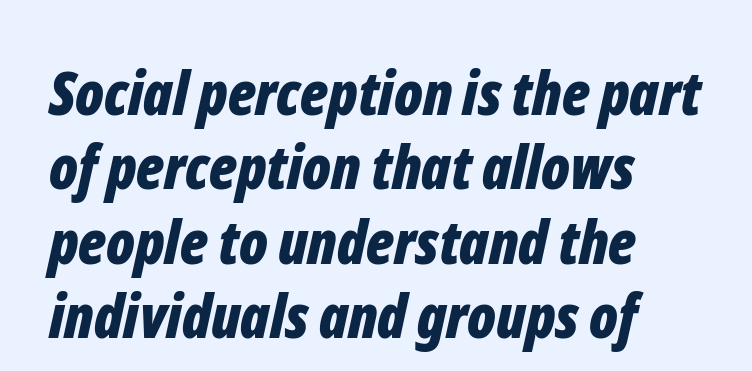
Notice how the passage keeps a crisp vertical edge on the left only. Every letter is thick-stroked: bold, no question. When letters slant like this, we call the style italic. Underlining? Definitely not there. Is this a fixed-width face? No — the glyphs have proportional, varying widths. The gaps between neighbouring characters are ordinary and unremarkable.
